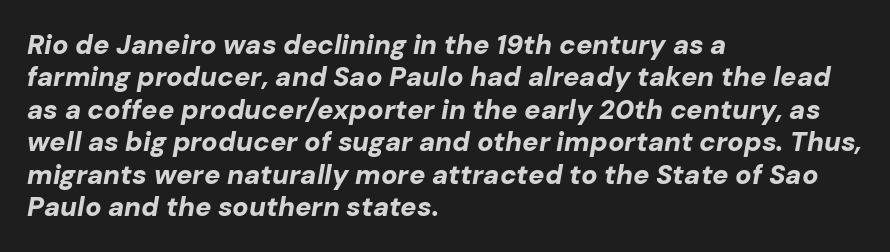
Q: Is the text bold? A: Yes.
Q: Is the text italic (slanted)? A: Yes, it leans right by about 10 degrees.
Q: Is the text underlined? A: No.
Q: How is the paragraph aligned? A: Left-aligned.
Q: Is the spacing between letters normal or unusually wide? A: Normal.
